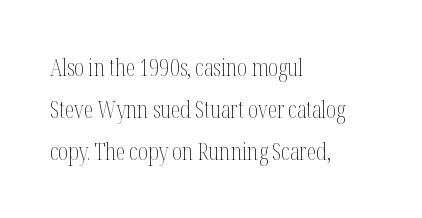
The image shows 24 px text type, upright; set left-aligned, line spacing 1.75x, normal letter spacing, not underlined.
